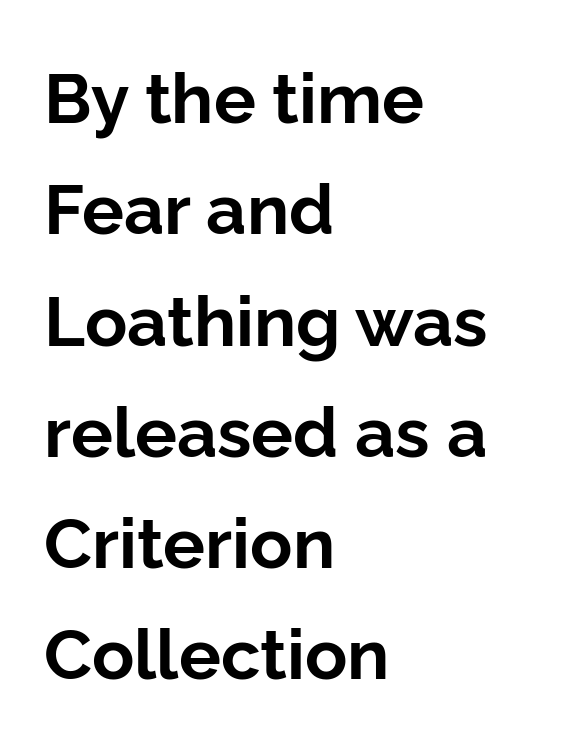
{"serif": "no", "italic": "no", "bold": "yes", "weight": "bold", "width": "normal", "stroke_contrast": "low", "x_height": "medium", "monospaced": "no", "underline": "no", "align": "left", "line_spacing": "normal", "line_spacing_ratio": 1.59, "letter_spacing": "normal", "letter_spacing_em": 0.0, "glyph_px": 70}
